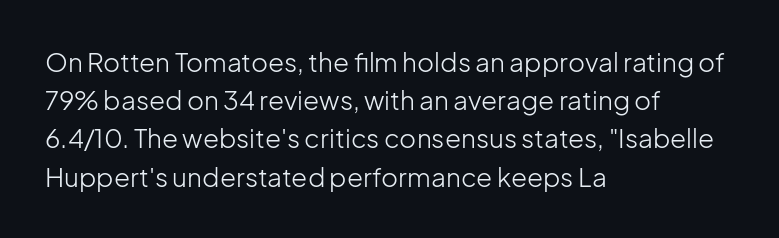
{"italic": "no", "bold": "no", "underline": "no", "align": "left", "line_spacing": "normal", "line_spacing_ratio": 1.47, "letter_spacing": "normal", "letter_spacing_em": 0.0, "glyph_px": 26}
